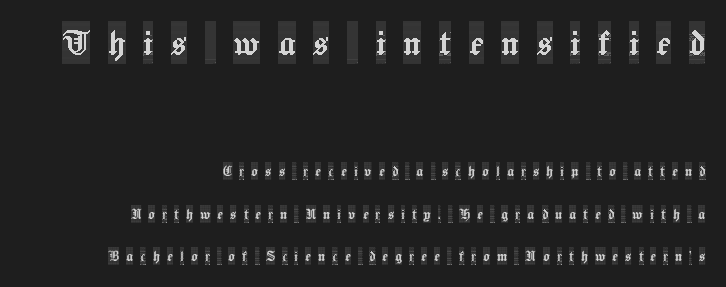
Q: Is the text italic (slanted)? A: No, it is upright.
Q: Is the typeface a serif or a sans-serif typeface? A: Serif.
Q: Is the text underlined? A: No.
Q: How is the paragraph aligned? A: Right-aligned.
Q: Is the spacing between letters normal or unusually wide? A: Unusually wide.
Q: Is the spacing between lines tight, normal or loose? A: Loose.
Q: Which block of text is set in a larger size, the first (top) or the second (bottom)? A: The first (top) one.
Q: Width (condensed, normal, or wide)? A: Condensed.
Q: x-height? A: Large.
Q: Monospaced? A: No.
